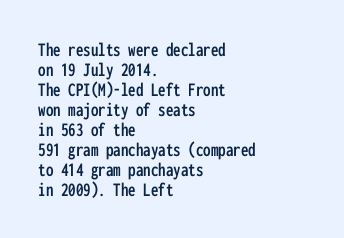
Q: Is the text italic (slanted)? A: No, it is upright.
Q: Is the text underlined? A: No.
Q: How is the paragraph aligned? A: Left-aligned.
Q: Is the spacing between letters normal or unusually wide? A: Normal.
Q: Is the spacing between lines tight, normal or loose? A: Tight.
